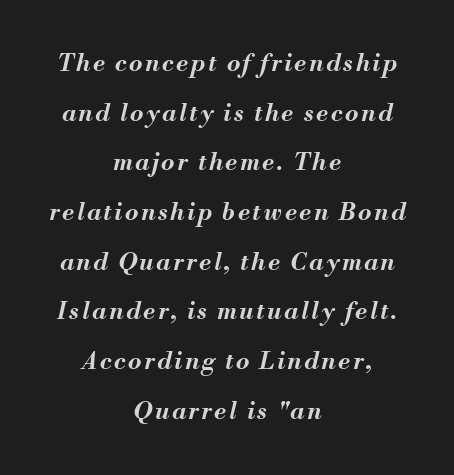
The image shows 24 px bold type, italic (leaning right); set centered, loose line spacing (2.07x), not underlined.
